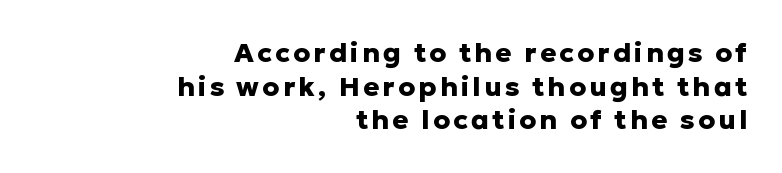
Q: Is the text bold? A: Yes.
Q: Is the text italic (slanted)? A: No, it is upright.
Q: Is the text underlined? A: No.
Q: How is the paragraph aligned? A: Right-aligned.
Q: Is the spacing between lines tight, normal or loose? A: Normal.
